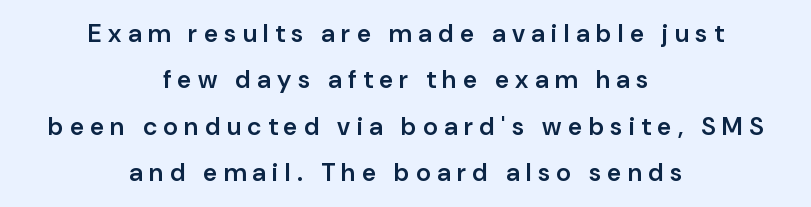
Underlining? Definitely not there. Display-style spreading of the glyphs; the letterfit is very open. Tall strokes in this sample are plumb rather than angled. A somewhat darkened texture: the type is semibold rather than bold.
